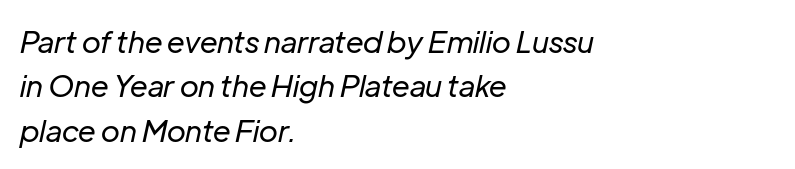
Q: Is the text bold? A: No.
Q: Is the text italic (slanted)? A: Yes, it leans right by about 12 degrees.
Q: Is the text underlined? A: No.
Q: How is the paragraph aligned? A: Left-aligned.
Q: Is the spacing between letters normal or unusually wide? A: Normal.
Q: Is the spacing between lines tight, normal or loose? A: Normal.
Q: Width (condensed, normal, or wide)? A: Normal.
Q: Stroke contrast? A: Low.
Q: x-height? A: Medium.
Q: Monospaced? A: No.
